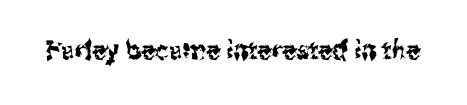
Q: Is the text italic (slanted)? A: No, it is upright.
Q: Is the text underlined? A: No.
Q: Is the spacing between letters normal or unusually wide? A: Normal.
